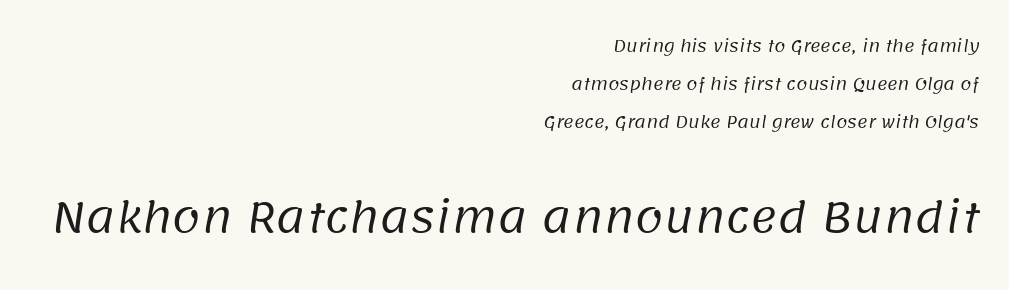
The designer dialed line spacing up above the default. Spacing between characters is what you'd get straight out of the box. Horizontal alignment here is rightward, an uncommon choice for prose. You can tell from the bare stems that sans-serif type was used. Varying glyph widths throughout — classic text-font behaviour. Caption: face not bold, strokes unweighted.
